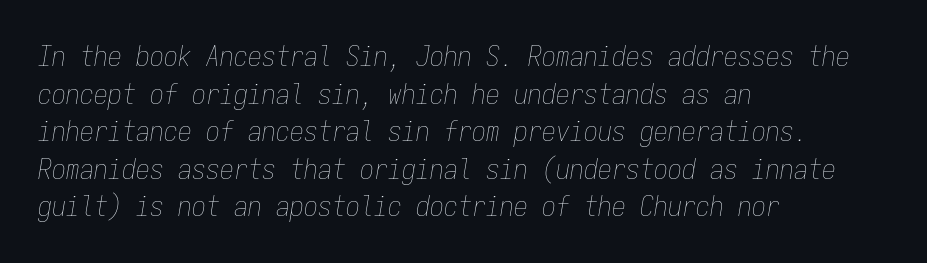
{"italic": "yes", "lean": "right", "slant_degrees": 9, "bold": "no", "weight": "thin", "width": "condensed", "stroke_contrast": "low", "x_height": "medium", "monospaced": "yes", "underline": "no", "align": "left", "line_spacing": "normal", "line_spacing_ratio": 1.34, "letter_spacing": "normal", "letter_spacing_em": 0.0, "glyph_px": 28}
